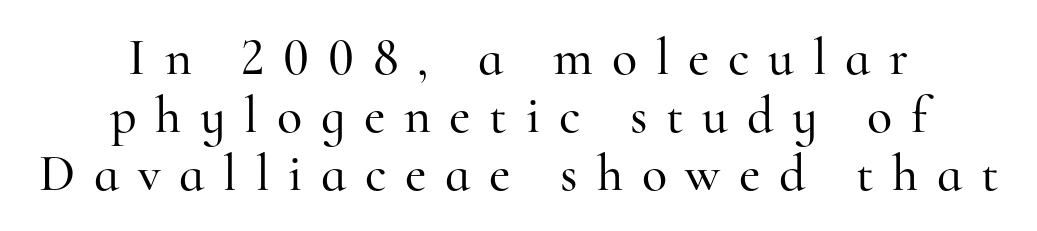
The image shows 52 px serif type, upright; set centered, tight line spacing (1.12x), unusually wide letter spacing (+0.36 em), not underlined; high stroke contrast and a small x-height.
